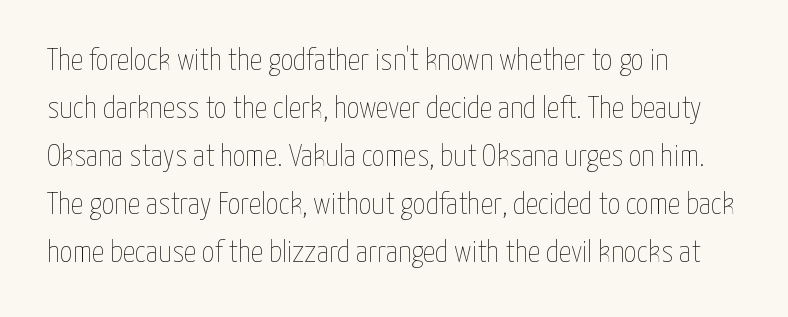
The letters advance in unequal steps, a hallmark of proportional type. Clear beneath every line of the passage. Caption: face not bold, strokes unweighted. Students, note that the glyphs here touch the page at normal intervals. The block of text has a typical density, with ordinary space between rows. Style check: upright.
